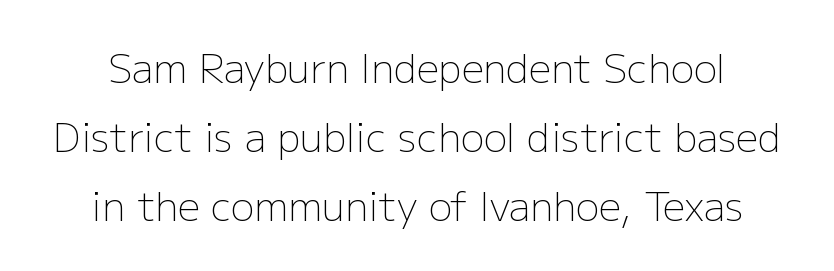
The image shows 39 px light sans-serif type, upright; set line spacing 1.77x, normal letter spacing, not underlined; low stroke contrast and a medium x-height.
